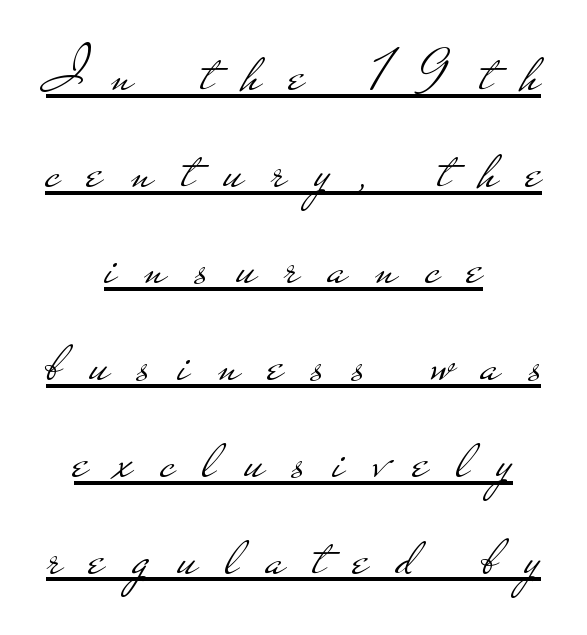
The image shows 62 px light, wide sans-serif type; set centered, normal line spacing (1.56x), unusually wide letter spacing (+0.46 em), underlined; low stroke contrast and a small x-height.
